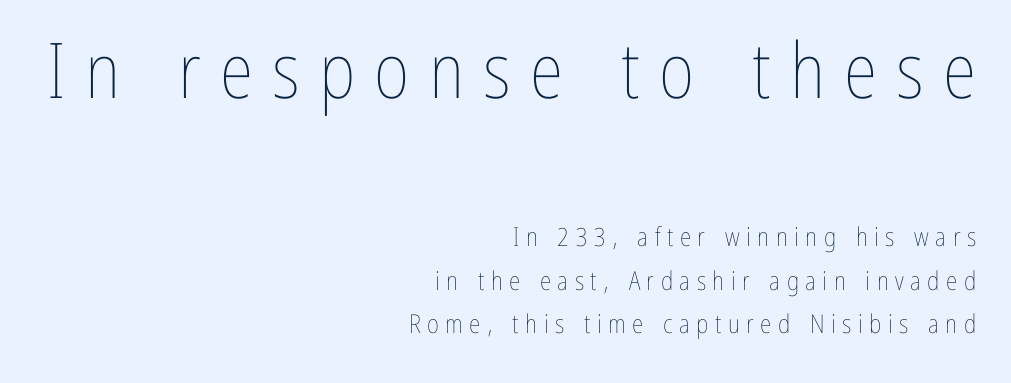
Q: Is the text bold? A: No.
Q: Is the text italic (slanted)? A: No, it is upright.
Q: Is the text underlined? A: No.
Q: How is the paragraph aligned? A: Right-aligned.
Q: Is the spacing between letters normal or unusually wide? A: Unusually wide.
Q: Is the spacing between lines tight, normal or loose? A: Normal.
Q: Which block of text is set in a larger size, the first (top) or the second (bottom)? A: The first (top) one.
Q: Width (condensed, normal, or wide)? A: Condensed.
Q: Stroke contrast? A: Low.
Q: x-height? A: Medium.
Q: Monospaced? A: No.
